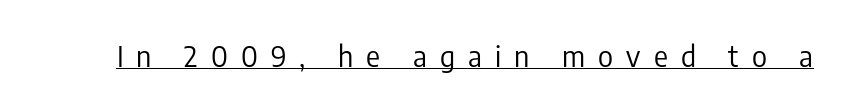
Looks like someone drew a line under every word here. Quick note: not italic, upright. Spacing verdict: proportional, widths tailored to each character. What kind of face is this? One without serifs — a sans. The letters are spread apart with noticeably loose tracking.
